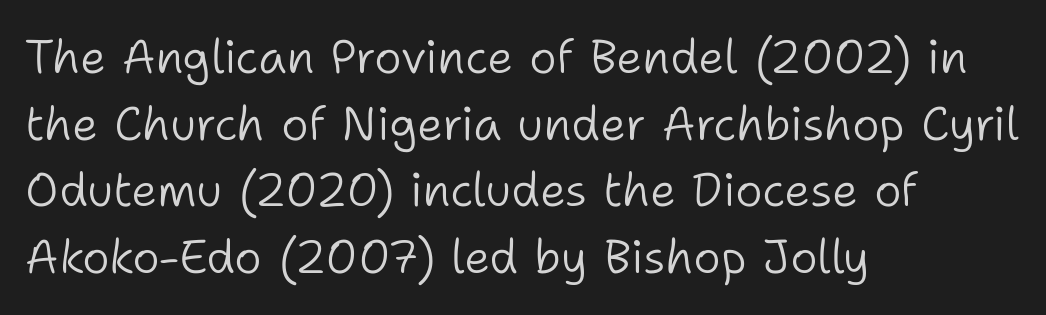
{"serif": "no", "italic": "no", "bold": "no", "weight": "light", "width": "normal", "stroke_contrast": "low", "x_height": "medium", "monospaced": "no", "underline": "no", "align": "left", "line_spacing": "normal", "line_spacing_ratio": 1.42, "letter_spacing": "normal", "letter_spacing_em": 0.0, "glyph_px": 47}
